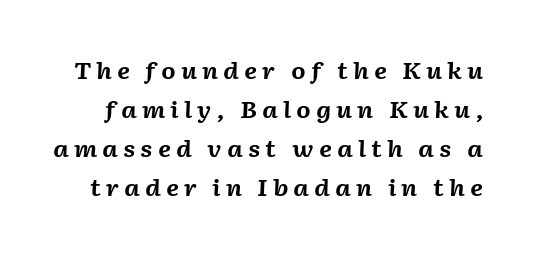
The image shows 23 px bold type, italic (leaning right); set normal line spacing (1.7x), unusually wide letter spacing (+0.22 em), not underlined.
